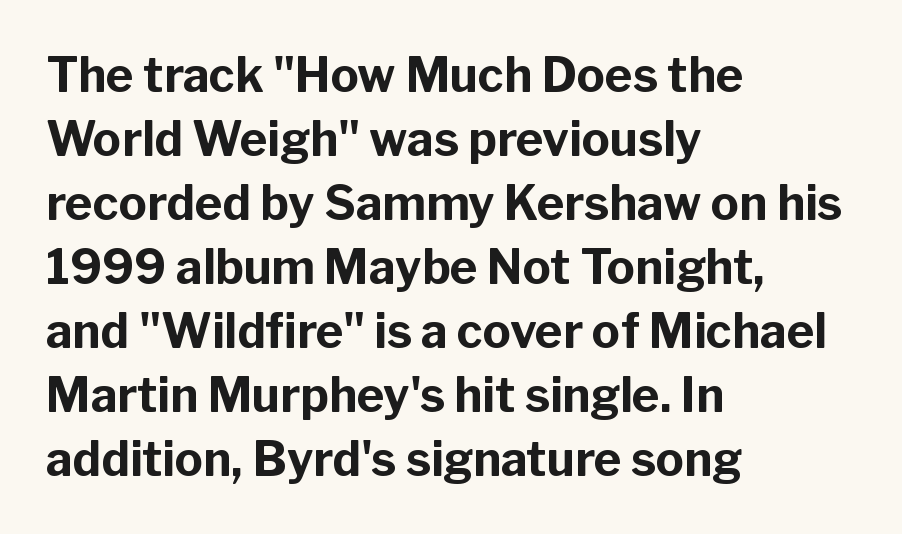
{"serif": "no", "italic": "no", "bold": "yes", "weight": "bold", "width": "normal", "stroke_contrast": "low", "x_height": "medium", "monospaced": "no", "underline": "no", "align": "left", "line_spacing": "normal", "line_spacing_ratio": 1.36, "letter_spacing": "normal", "letter_spacing_em": 0.0, "glyph_px": 47}
